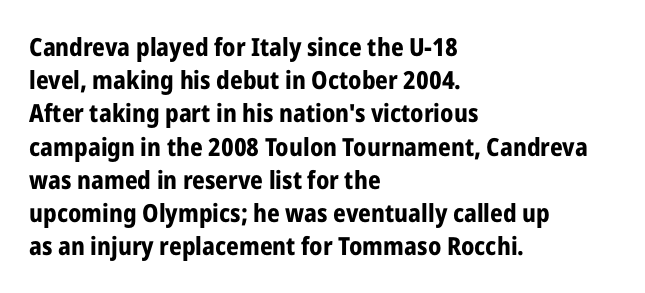
The image shows 25 px bold type, upright; set left-aligned, normal line spacing (1.33x), normal letter spacing, not underlined.
